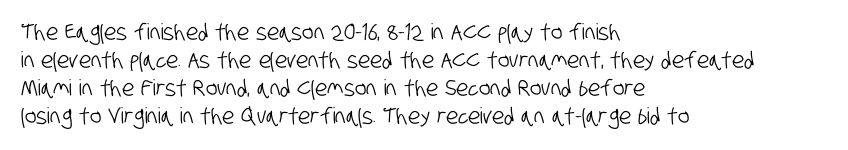
The image shows 22 px text type; set left-aligned, normal line spacing (1.28x), normal letter spacing, not underlined.
